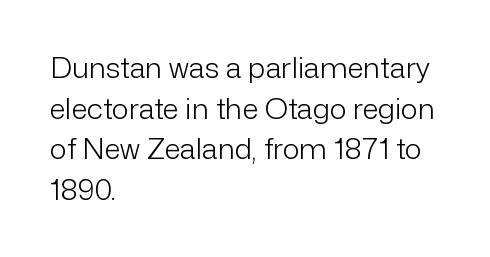
Q: Is the text bold? A: No.
Q: Is the text italic (slanted)? A: No, it is upright.
Q: Is the typeface a serif or a sans-serif typeface? A: Sans-serif.
Q: Is the text underlined? A: No.
Q: How is the paragraph aligned? A: Left-aligned.
Q: Is the spacing between letters normal or unusually wide? A: Normal.
Q: Is the spacing between lines tight, normal or loose? A: Normal.
Q: Width (condensed, normal, or wide)? A: Normal.
Q: Stroke contrast? A: Low.
Q: x-height? A: Medium.
Q: Monospaced? A: No.
